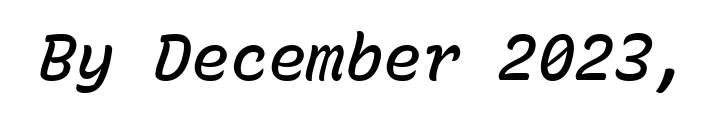
Q: Is the text bold? A: Semi-bold.
Q: Is the text italic (slanted)? A: Yes, it leans right by about 15 degrees.
Q: Is the text underlined? A: No.
Q: Is the spacing between letters normal or unusually wide? A: Normal.
Q: Width (condensed, normal, or wide)? A: Normal.
Q: Stroke contrast? A: Low.
Q: x-height? A: Medium.
Q: Monospaced? A: Yes.
